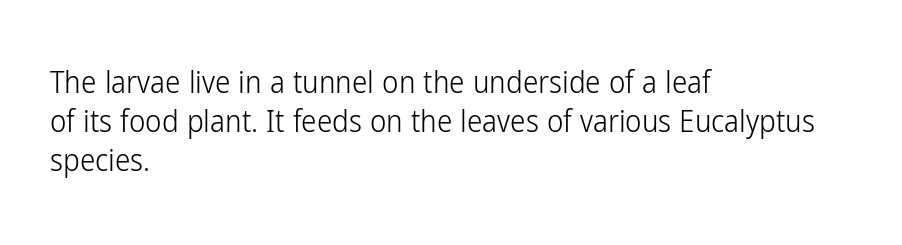
Honestly, the row spacing looks completely unremarkable. Characters follow at the spacing the type designer built in. Letterform terminals end flat and unadorned throughout the passage. The letters stand straight up with perfectly vertical stems.
